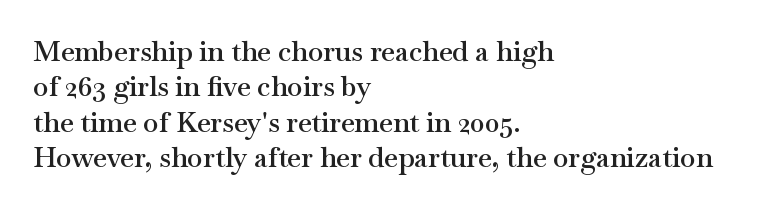
The image shows 28 px semibold, wide serif type, upright; set left-aligned, normal line spacing (1.26x), normal letter spacing, not underlined; medium stroke contrast and a small x-height.
